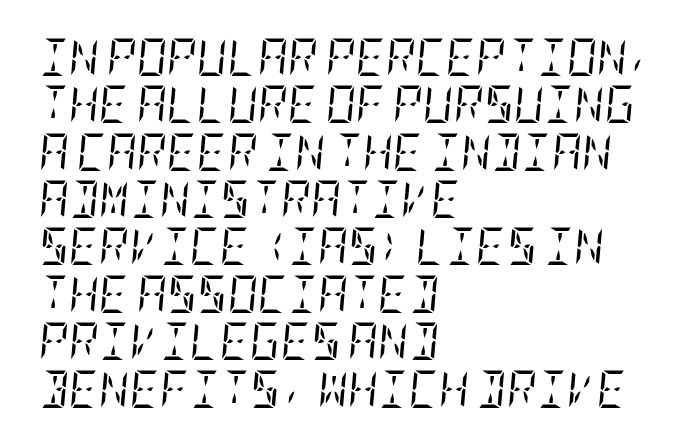
The image shows 37 px regular-weight, condensed serif type, italic (leaning right); set left-aligned, normal line spacing (1.28x), normal letter spacing, not underlined; low stroke contrast and a large x-height.
